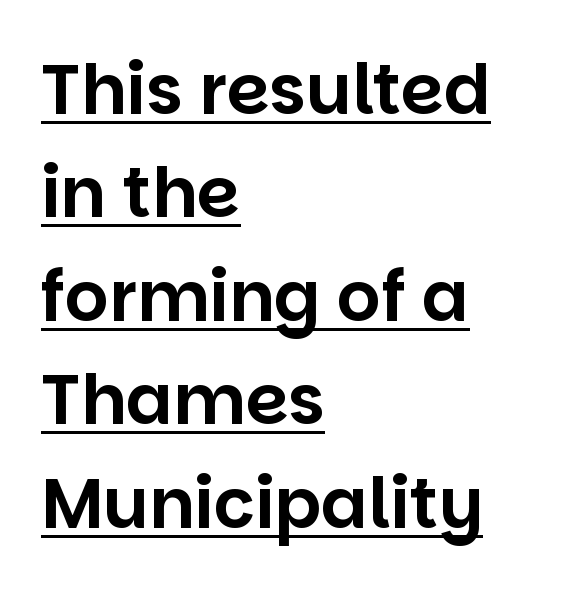
The line-height multiplier appears to be the usual default. Short note: letters normally spaced. Look at the bottom of the vertical strokes: they stop flat, with no serifs. No italicization has been applied; the sample stays upright. The string is rendered with underlining switched on. These lines are set flush left with a ragged right edge.
